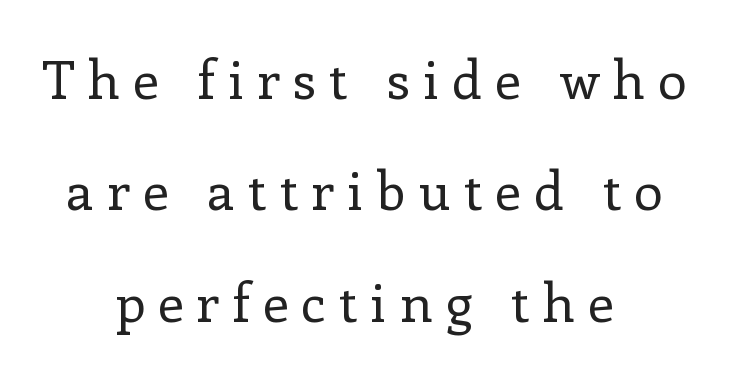
Loose tracking; the words dissolve into strings of separated letters. Typeset on center — no edge is straight. The passage shown stacks its lines with a broad gap. Upright lettering throughout.
